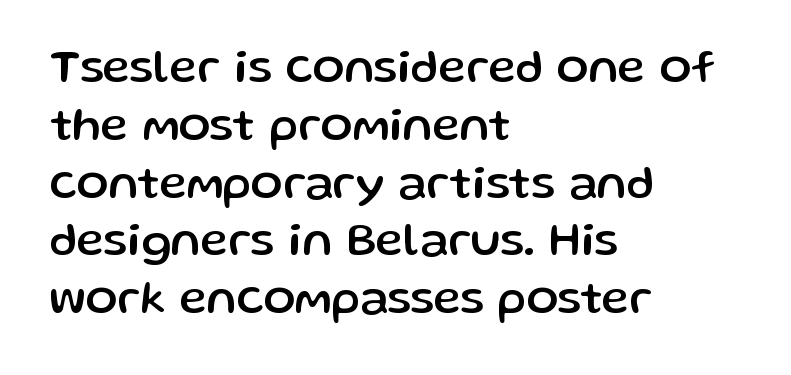
The image shows 47 px sans-serif type, upright; set left-aligned, line spacing 1.23x, normal letter spacing, not underlined; low stroke contrast and a medium x-height.
